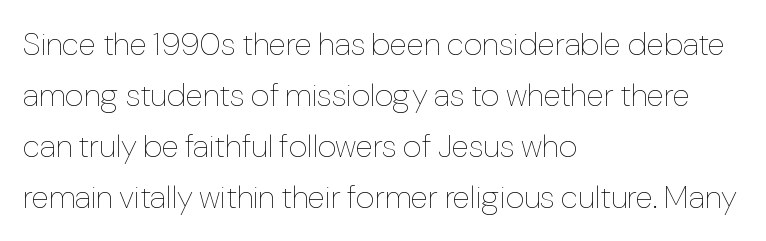
{"italic": "no", "bold": "no", "weight": "thin", "width": "normal", "stroke_contrast": "low", "x_height": "medium", "monospaced": "no", "underline": "no", "align": "left", "line_spacing": "normal", "line_spacing_ratio": 1.59, "letter_spacing": "normal", "letter_spacing_em": 0.0, "glyph_px": 32}
